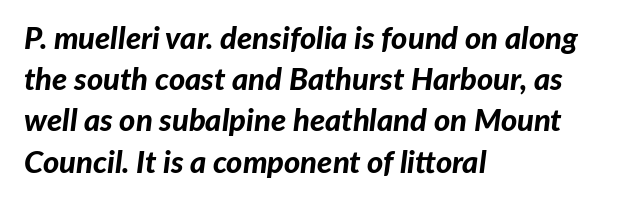
Q: Is the text bold? A: Yes.
Q: Is the text italic (slanted)? A: Yes, it leans right by about 7 degrees.
Q: Is the text underlined? A: No.
Q: How is the paragraph aligned? A: Left-aligned.
Q: Is the spacing between letters normal or unusually wide? A: Normal.
Q: Is the spacing between lines tight, normal or loose? A: Normal.
Q: Width (condensed, normal, or wide)? A: Normal.
Q: Stroke contrast? A: Low.
Q: x-height? A: Medium.
Q: Monospaced? A: No.
